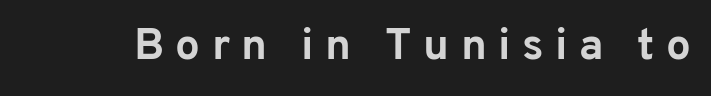
{"serif": "no", "italic": "no", "bold": "yes", "weight": "bold", "width": "normal", "stroke_contrast": "low", "x_height": "medium", "monospaced": "no", "underline": "no", "letter_spacing": "wide", "letter_spacing_em": 0.26, "glyph_px": 44}
